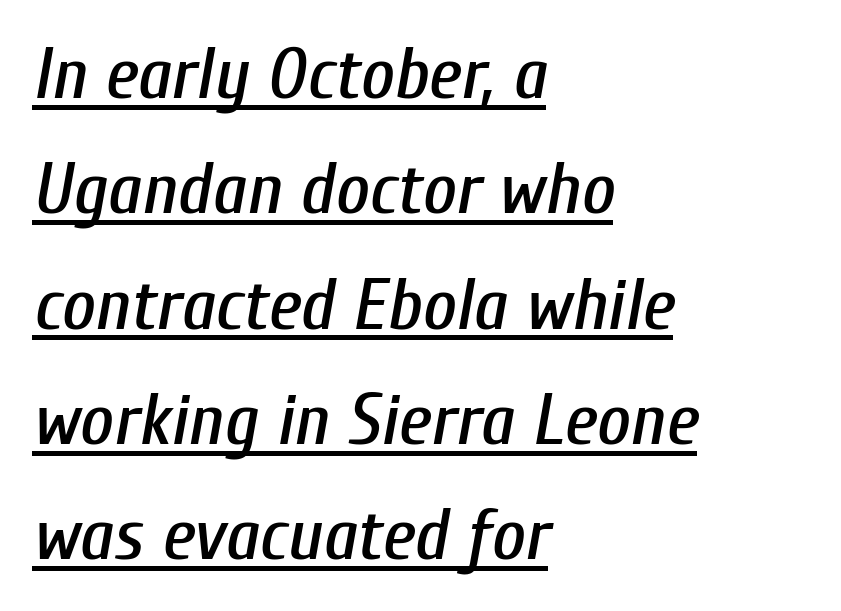
The setting favours the left margin, as ordinary paragraphs usually do. The letters advance in unequal steps, a hallmark of proportional type. Observe the lean: these are italic letterforms. These characters rest on top of a visible drawn line.
